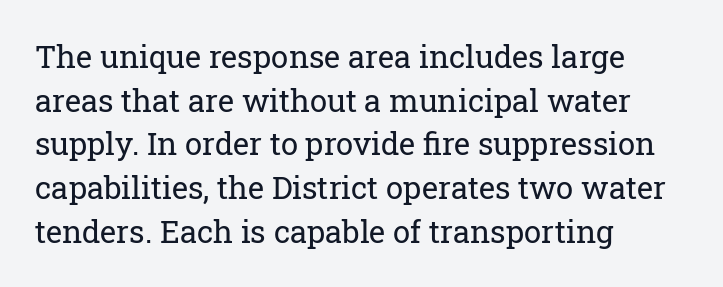
Q: Is the text bold? A: No.
Q: Is the text italic (slanted)? A: No, it is upright.
Q: Is the typeface a serif or a sans-serif typeface? A: Serif.
Q: Is the text underlined? A: No.
Q: How is the paragraph aligned? A: Left-aligned.
Q: Is the spacing between letters normal or unusually wide? A: Normal.
Q: Is the spacing between lines tight, normal or loose? A: Normal.
Q: Width (condensed, normal, or wide)? A: Normal.
Q: Stroke contrast? A: Low.
Q: x-height? A: Medium.
Q: Monospaced? A: No.
